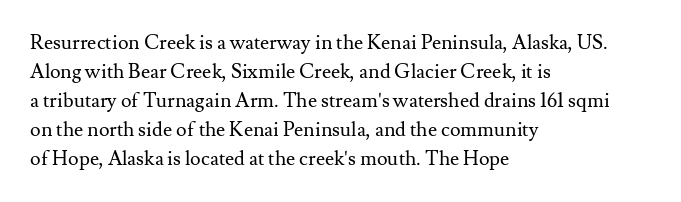
The image shows 20 px text type, upright; set left-aligned, normal line spacing (1.45x), normal letter spacing, not underlined.
